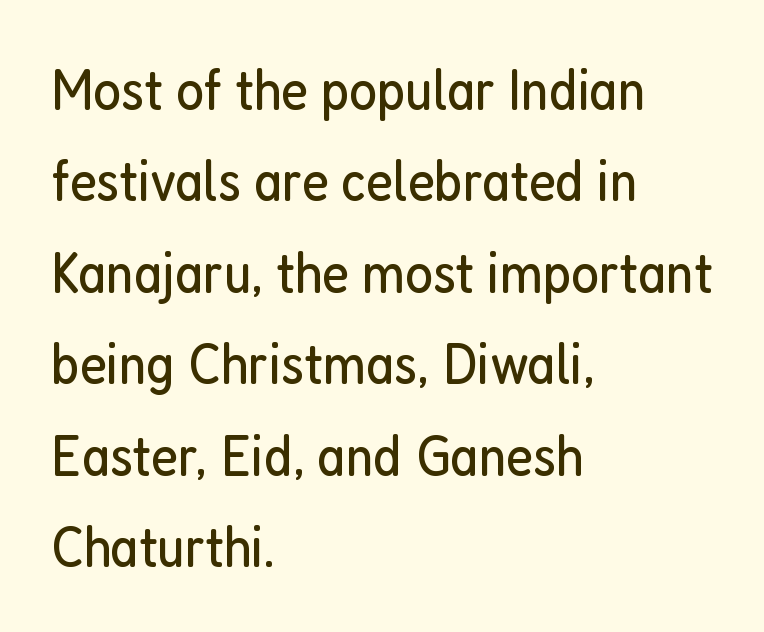
The image shows 59 px regular-weight, condensed sans-serif type, upright; set left-aligned, normal line spacing (1.55x), normal letter spacing, not underlined; low stroke contrast and a medium x-height.
